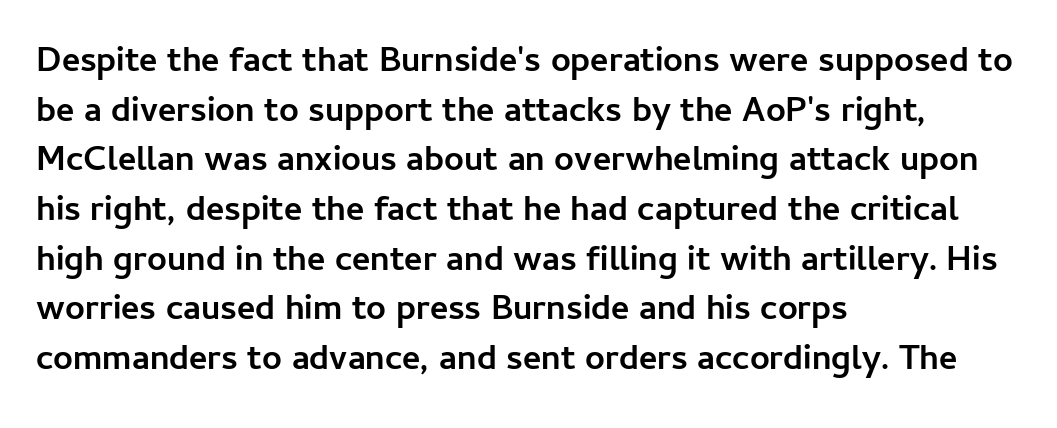
The image shows 35 px semibold sans-serif type, upright; set left-aligned, normal line spacing (1.42x), normal letter spacing, not underlined; low stroke contrast and a medium x-height.
